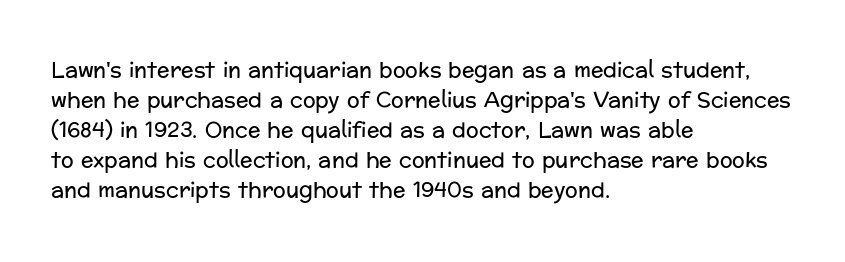
{"italic": "no", "bold": "no", "underline": "no", "align": "left", "line_spacing": "normal", "line_spacing_ratio": 1.43, "letter_spacing": "normal", "letter_spacing_em": 0.0, "glyph_px": 21}
